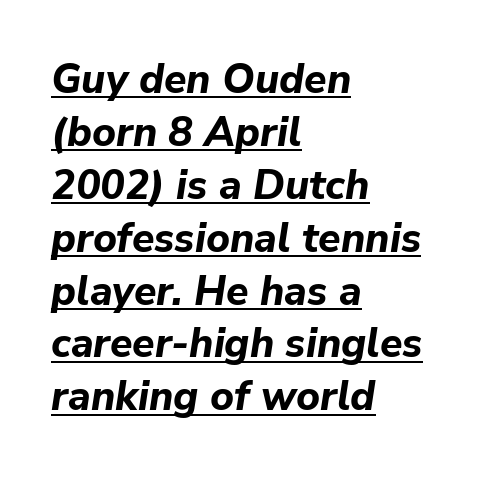
Q: Is the text bold? A: Yes.
Q: Is the text italic (slanted)? A: Yes, it leans right by about 9 degrees.
Q: Is the text underlined? A: Yes.
Q: How is the paragraph aligned? A: Left-aligned.
Q: Is the spacing between letters normal or unusually wide? A: Normal.
Q: Is the spacing between lines tight, normal or loose? A: Normal.
Q: Width (condensed, normal, or wide)? A: Normal.
Q: Stroke contrast? A: Low.
Q: x-height? A: Medium.
Q: Monospaced? A: No.
